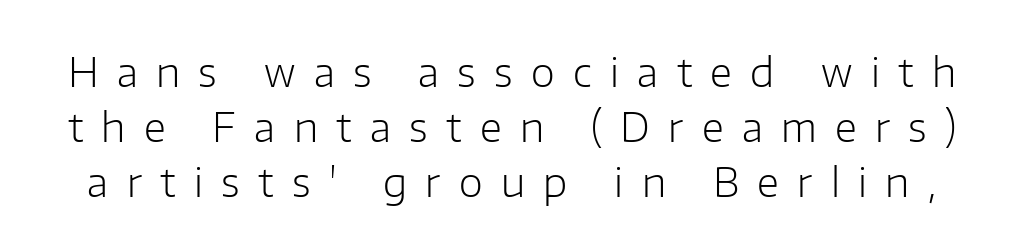
The image shows 39 px light sans-serif type, upright; set normal line spacing (1.41x), unusually wide letter spacing (+0.47 em), not underlined; low stroke contrast and a medium x-height.
